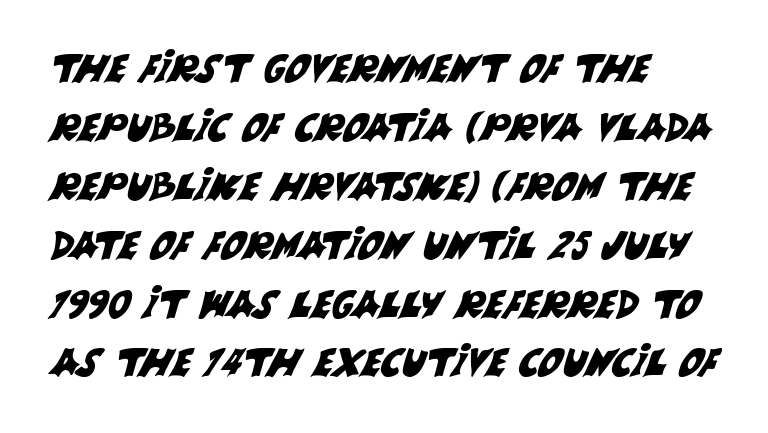
Each letter keeps its own natural width here, so spacing adapts to shape. The words here are not underlined. No feet cap the strokes, marking this as sans-serif type. The paragraph shown leans on its left margin.
